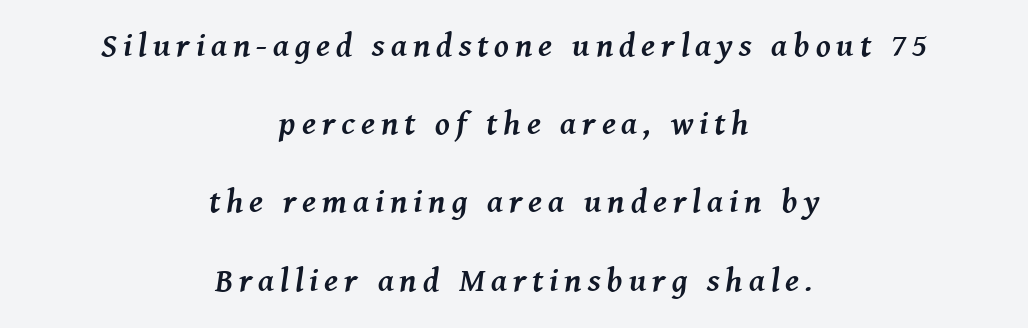
The image shows 33 px semibold serif type, italic (leaning right); set centered, loose line spacing (2.37x), not underlined; medium stroke contrast and a medium x-height.
